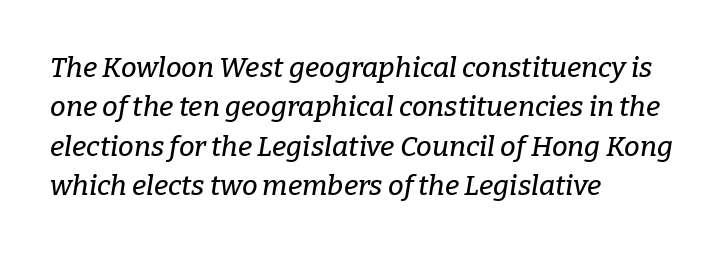
Line spacing here is normal. Small tapered or slab feet sit at the stroke ends, so this counts as serif. This rendering leaves character spacing at its baseline value. Quick note: italic. Clear beneath every line of the passage. Visually the block forms a straight wall on the left and a jagged coastline on the right.
